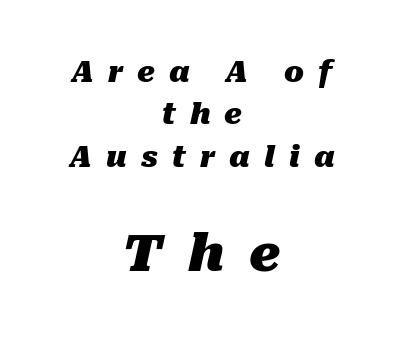
Q: Is the text bold? A: Yes.
Q: Is the text italic (slanted)? A: Yes, it leans right by about 10 degrees.
Q: Is the text underlined? A: No.
Q: How is the paragraph aligned? A: Centered.
Q: Is the spacing between letters normal or unusually wide? A: Unusually wide.
Q: Is the spacing between lines tight, normal or loose? A: Normal.
Q: Which block of text is set in a larger size, the first (top) or the second (bottom)? A: The second (bottom) one.
Q: Width (condensed, normal, or wide)? A: Normal.
Q: Stroke contrast? A: Medium.
Q: x-height? A: Medium.
Q: Monospaced? A: No.
